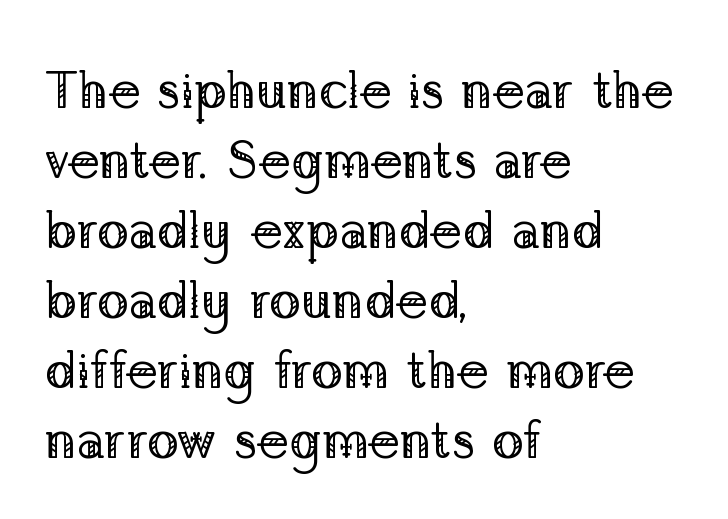
{"serif": "yes", "italic": "no", "bold": "no", "weight": "regular", "width": "normal", "stroke_contrast": "low", "x_height": "medium", "monospaced": "no", "underline": "no", "align": "left", "line_spacing": "normal", "line_spacing_ratio": 1.32, "letter_spacing": "normal", "letter_spacing_em": 0.0, "glyph_px": 53}
